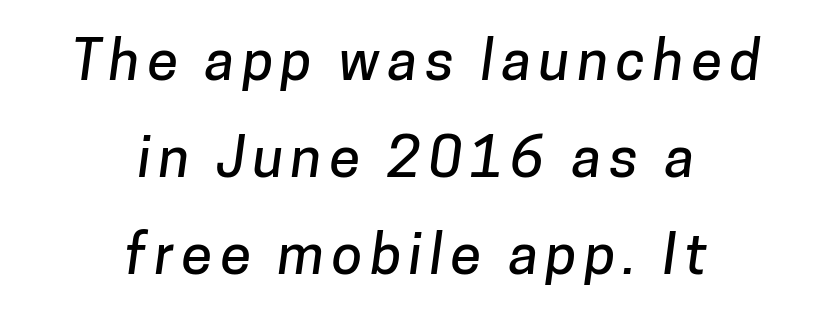
{"serif": "no", "width": "normal", "stroke_contrast": "low", "x_height": "medium", "monospaced": "no", "underline": "no", "align": "center", "line_spacing_ratio": 1.73, "glyph_px": 56}
